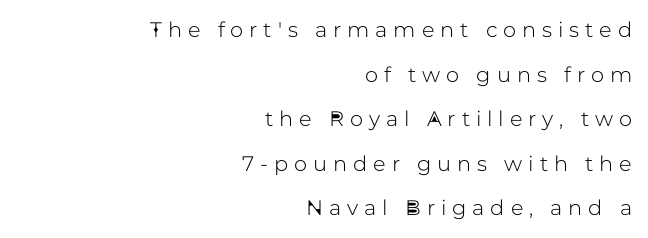
If you drew a line through each stem, it would be perfectly vertical. Caption: multi-line text, flush right, ragged left. Honestly, there is no underline to notice here at all. The tracking jumps out immediately: characters are airy and widely separated. Reading down the column, the eye jumps a long way to each next line.
